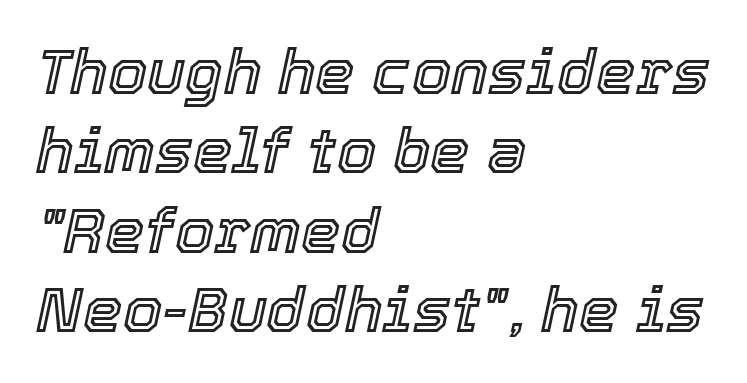
{"italic": "yes", "lean": "right", "slant_degrees": 12, "width": "normal", "x_height": "medium", "monospaced": "no", "underline": "no", "align": "left", "line_spacing": "normal", "line_spacing_ratio": 1.26, "letter_spacing": "normal", "letter_spacing_em": 0.0, "glyph_px": 63}
